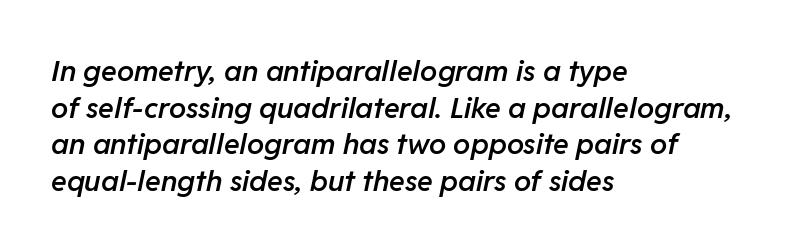
{"italic": "yes", "lean": "right", "slant_degrees": 11, "bold": "semi", "weight": "semibold", "width": "normal", "stroke_contrast": "low", "x_height": "medium", "monospaced": "no", "underline": "no", "align": "left", "line_spacing": "normal", "line_spacing_ratio": 1.26, "letter_spacing": "normal", "letter_spacing_em": 0.0, "glyph_px": 29}
